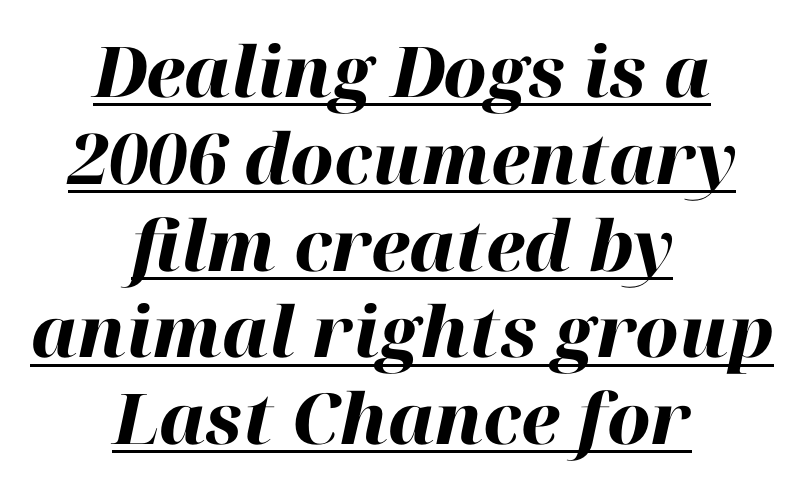
The text block is weighted toward neither margin, spreading evenly from the middle. Each line of the rendering has a horizontal stroke beneath the glyphs. Heft: maximum for text — a bold. The line texture is even and compact thanks to regular tracking. Yep, that's italic — everything's leaning. These lines are rendered in a variable-pitch font.
